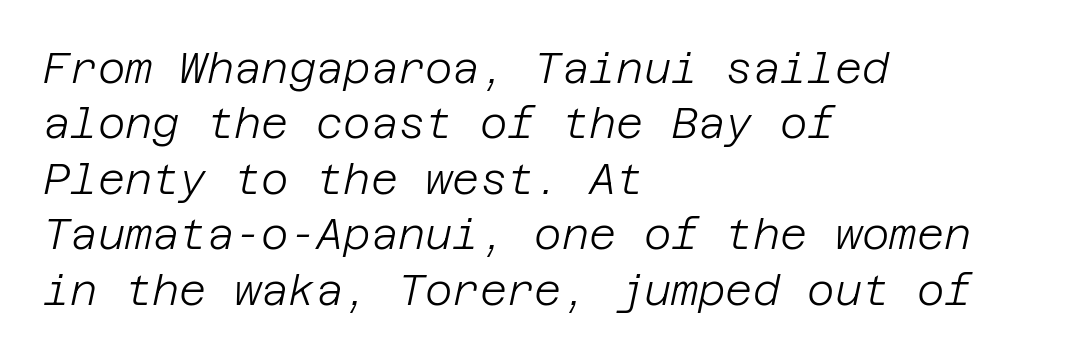
Leading matches the norm, producing a regular column. Compared with a typical body face, this is equally light or lighter still. Letter spacing: default. Type without underlining. Every character sits at an angle, as italics do. The passage is arranged the way most books set body copy — flush left.
